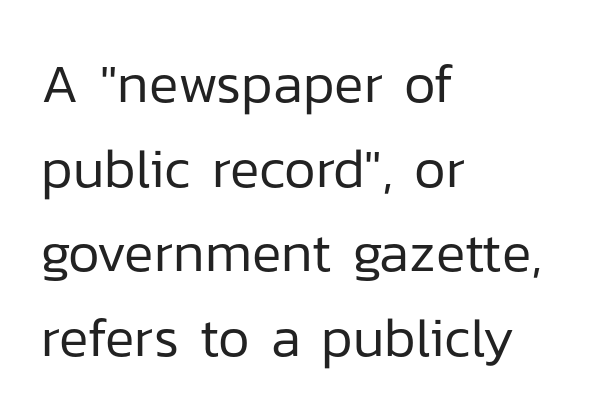
Here the designer chose a conventional face with non-uniform glyph widths. A typesetter would label this face a sans. A student would call this left alignment; a typographer would say flush left, rag right. No italicization has been applied; the sample stays upright.
